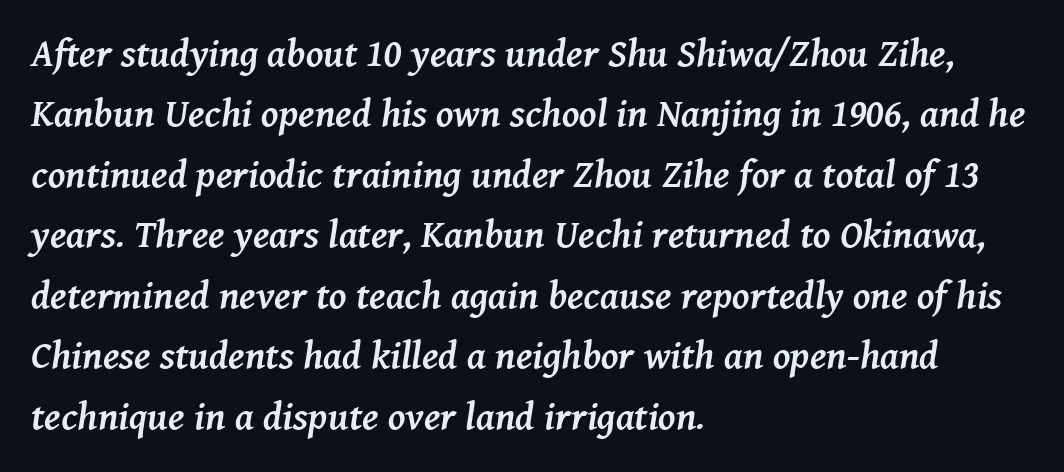
{"serif": "yes", "italic": "yes", "lean": "right", "slant_degrees": 8, "bold": "yes", "weight": "semibold", "width": "normal", "stroke_contrast": "medium", "x_height": "medium", "monospaced": "no", "underline": "no", "align": "left", "line_spacing": "normal", "line_spacing_ratio": 1.55, "letter_spacing": "normal", "letter_spacing_em": 0.0, "glyph_px": 39}
